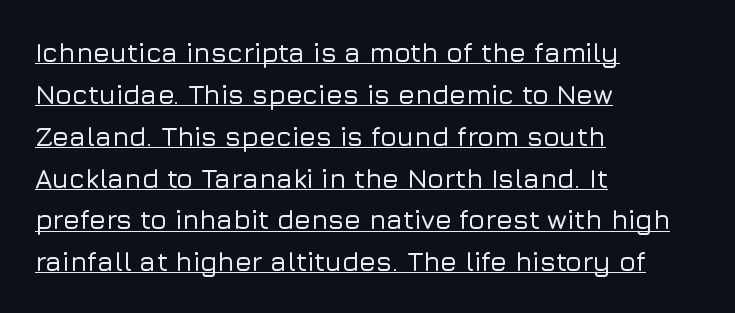
{"italic": "no", "underline": "yes", "align": "left", "line_spacing": "normal", "line_spacing_ratio": 1.55, "letter_spacing": "normal", "letter_spacing_em": 0.0, "glyph_px": 27}
